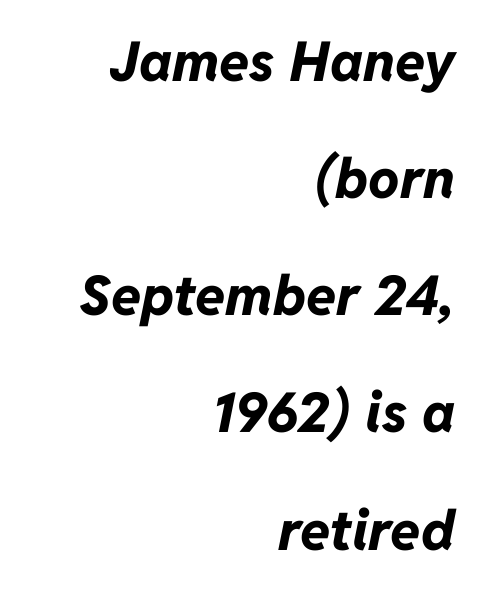
The strokes are fattened all the way to bold. Emphasis-style slanted type is in use. The face used here is proportionally spaced, like ordinary book or web type. Glance below the letters and you will spot only blank space. The letters sit at their default tracking, neither squeezed nor spread.
